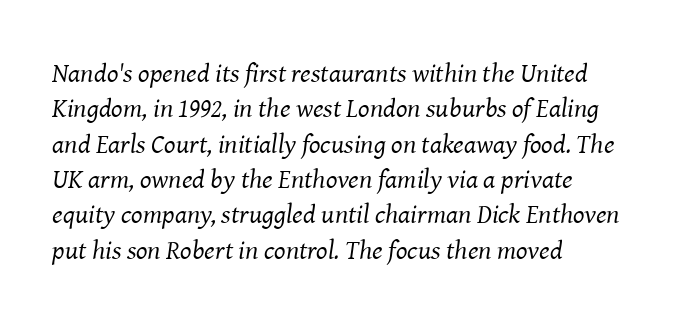
The image shows 27 px text type, italic (leaning right); set left-aligned, normal line spacing (1.31x), normal letter spacing, not underlined.
